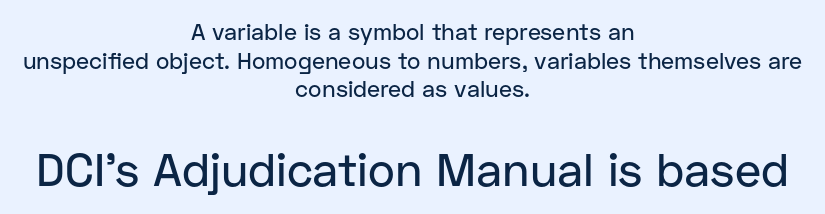
{"serif": "no", "italic": "no", "width": "normal", "stroke_contrast": "low", "x_height": "medium", "monospaced": "no", "underline": "no", "align": "center", "line_spacing": "normal", "line_spacing_ratio": 1.25, "letter_spacing": "normal", "letter_spacing_em": 0.0, "larger_block": "second", "size_ratio": 2.0, "glyph_px": 46}
